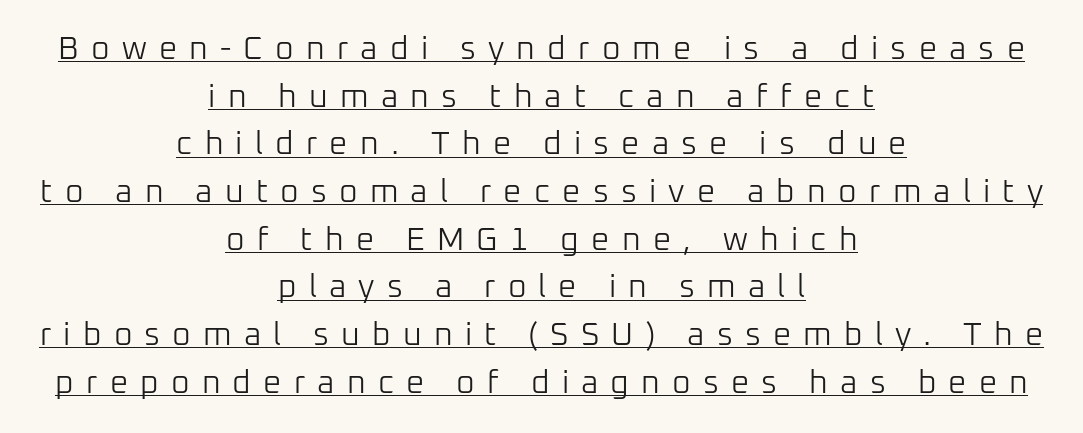
The image shows 32 px light sans-serif type, upright; set centered, normal line spacing (1.49x), unusually wide letter spacing (+0.38 em), underlined; low stroke contrast and a medium x-height.
